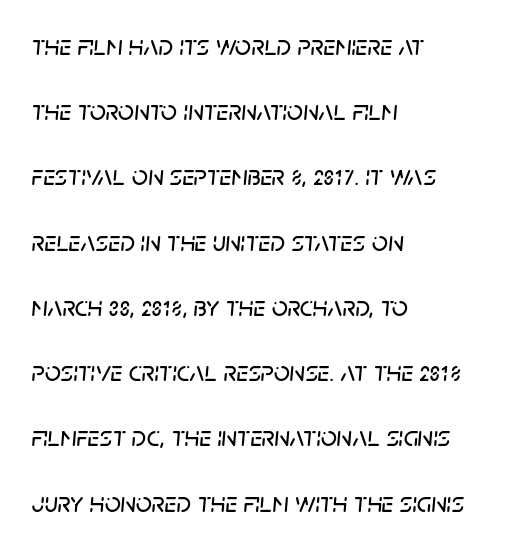
Q: Is the text italic (slanted)? A: Yes, it leans right by about 5 degrees.
Q: Is the text underlined? A: No.
Q: How is the paragraph aligned? A: Left-aligned.
Q: Is the spacing between letters normal or unusually wide? A: Normal.
Q: Is the spacing between lines tight, normal or loose? A: Loose.
Q: Width (condensed, normal, or wide)? A: Normal.
Q: Stroke contrast? A: Low.
Q: x-height? A: Large.
Q: Monospaced? A: No.
